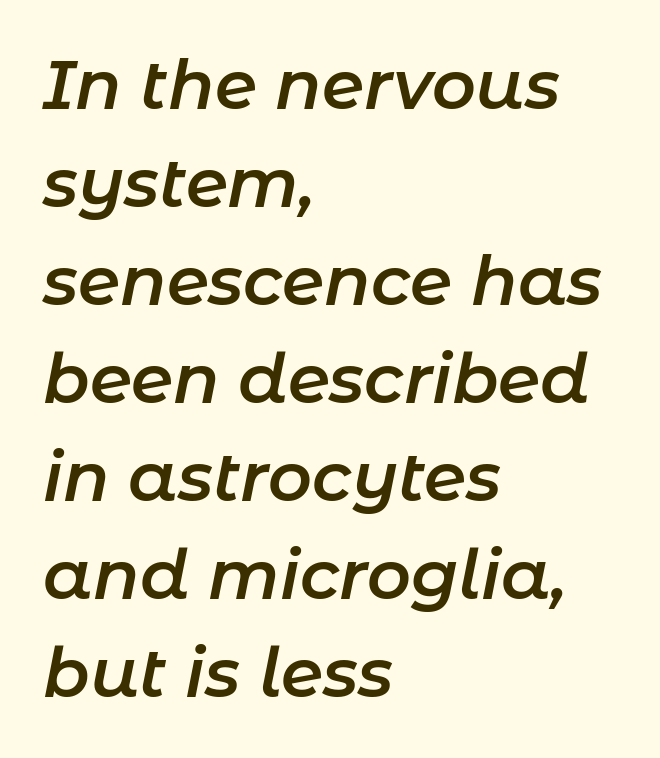
Q: Is the text bold? A: Semi-bold.
Q: Is the text italic (slanted)? A: Yes, it leans right by about 11 degrees.
Q: Is the text underlined? A: No.
Q: How is the paragraph aligned? A: Left-aligned.
Q: Is the spacing between letters normal or unusually wide? A: Normal.
Q: Is the spacing between lines tight, normal or loose? A: Normal.
Q: Width (condensed, normal, or wide)? A: Normal.
Q: Stroke contrast? A: Low.
Q: x-height? A: Medium.
Q: Monospaced? A: No.
